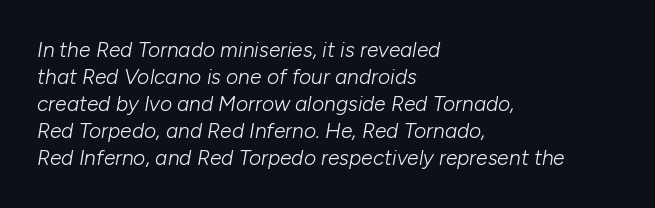
{"italic": "yes", "lean": "right", "slant_degrees": 10, "bold": "no", "underline": "no", "align": "left", "line_spacing": "normal", "line_spacing_ratio": 1.28, "letter_spacing": "normal", "letter_spacing_em": 0.0, "glyph_px": 21}
